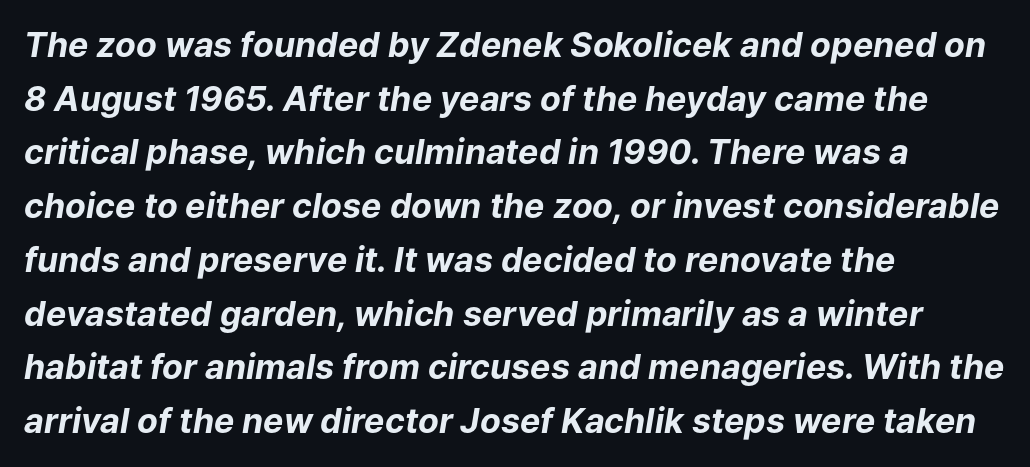
Italic: yes, the glyphs are oblique. Type without underlining. These lines sit exactly where default settings would place them. A full-strength bold gives these letters their thick strokes. Horizontally, the lines are justified to the leading edge only.
